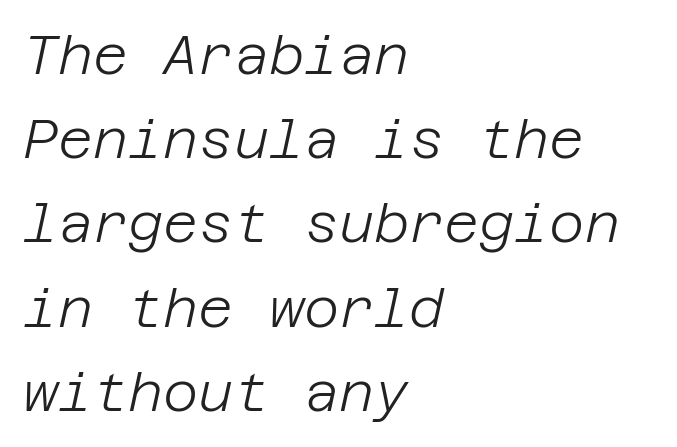
Q: Is the text bold? A: No.
Q: Is the text italic (slanted)? A: Yes, it leans right by about 12 degrees.
Q: Is the text underlined? A: No.
Q: How is the paragraph aligned? A: Left-aligned.
Q: Is the spacing between letters normal or unusually wide? A: Normal.
Q: Is the spacing between lines tight, normal or loose? A: Normal.
Q: Width (condensed, normal, or wide)? A: Normal.
Q: Stroke contrast? A: Low.
Q: x-height? A: Large.
